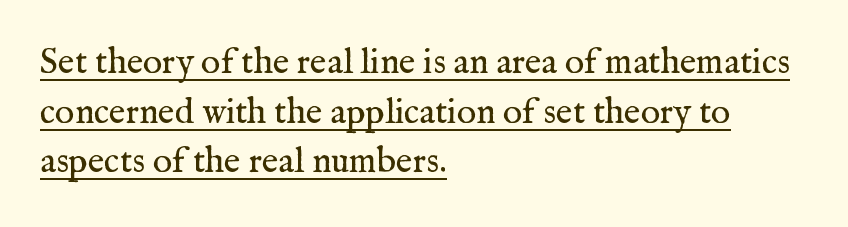
The cut favours lightness, reaching ordinary text weight at its darkest. Is this a fixed-width face? No — the glyphs have proportional, varying widths. What's the leading like? Ordinary, nothing unusual. The rendered words wear a rule along their underside. Examine the stroke ends and you'll spot serifs.
